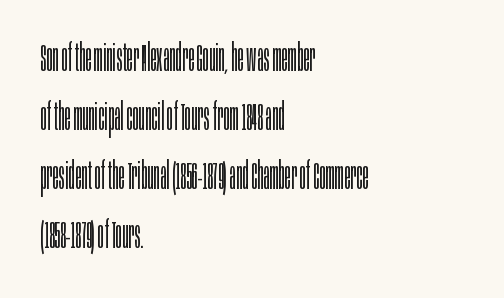
Q: Is the text bold? A: No.
Q: Is the text italic (slanted)? A: No, it is upright.
Q: Is the typeface a serif or a sans-serif typeface? A: Sans-serif.
Q: Is the text underlined? A: No.
Q: How is the paragraph aligned? A: Left-aligned.
Q: Is the spacing between letters normal or unusually wide? A: Normal.
Q: Is the spacing between lines tight, normal or loose? A: Normal.
Q: Width (condensed, normal, or wide)? A: Condensed.
Q: Stroke contrast? A: Low.
Q: x-height? A: Large.
Q: Monospaced? A: No.
